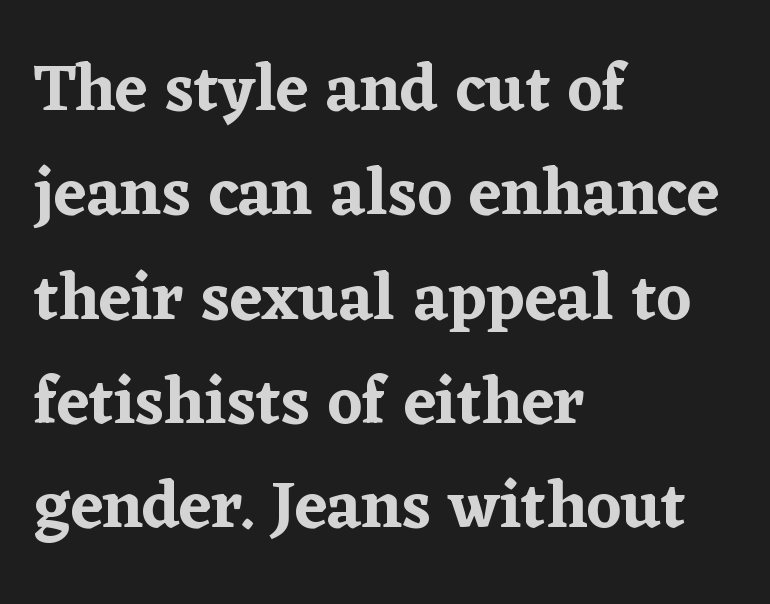
{"serif": "yes", "italic": "no", "width": "normal", "stroke_contrast": "low", "x_height": "medium", "monospaced": "no", "underline": "no", "align": "left", "line_spacing": "normal", "line_spacing_ratio": 1.58, "letter_spacing": "normal", "letter_spacing_em": 0.0, "glyph_px": 66}
